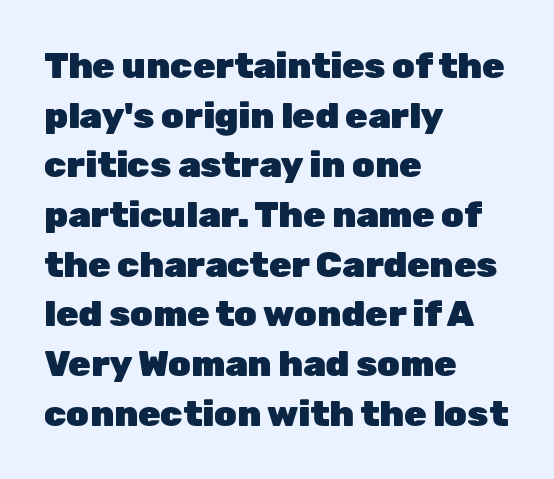
Serifs: no, the terminals of the letterforms are clean. The lines are quadded left. Stroke thickness is high; the sample reads as a true bold. One glance says typical: line gaps are just what's usual. Think of a printed novel: that variable character pitch is what you see here.
